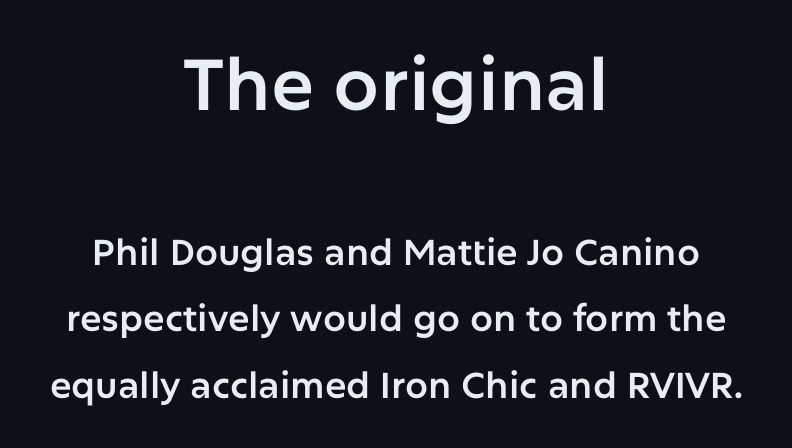
The image shows 72 px sans-serif type, upright; set centered, line spacing 1.84x, normal letter spacing, not underlined; the first (top) block is 2.0x larger; low stroke contrast and a medium x-height.
